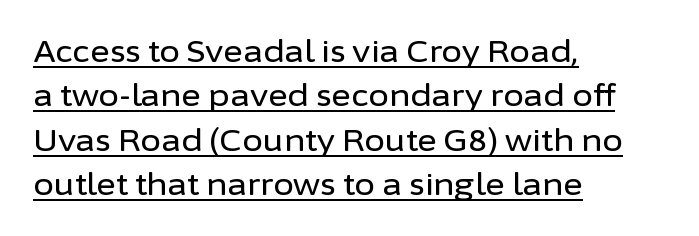
The tracking reads as untouched default to a designer's eye. Is there much room between lines? A standard amount, neither cramped nor airy. The letters advance in unequal steps, a hallmark of proportional type. Do the letters lean? They stand straight. Examine the stroke ends and you'll find no serifs.
